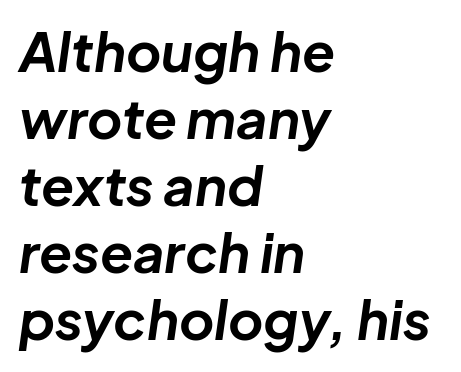
{"italic": "yes", "lean": "right", "slant_degrees": 8, "bold": "yes", "weight": "bold", "width": "normal", "stroke_contrast": "low", "x_height": "medium", "monospaced": "no", "underline": "no", "align": "left", "line_spacing_ratio": 1.24, "letter_spacing": "normal", "letter_spacing_em": 0.0, "glyph_px": 54}
